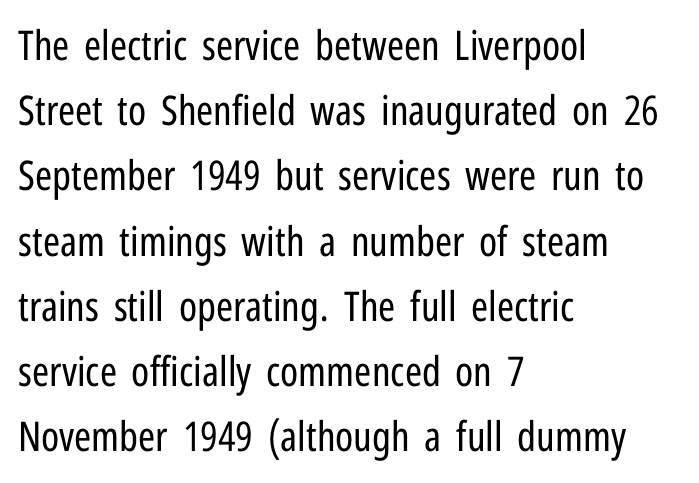
The image shows 41 px regular-weight, condensed sans-serif type, upright; set left-aligned, normal line spacing (1.59x), normal letter spacing, not underlined; low stroke contrast and a medium x-height.
